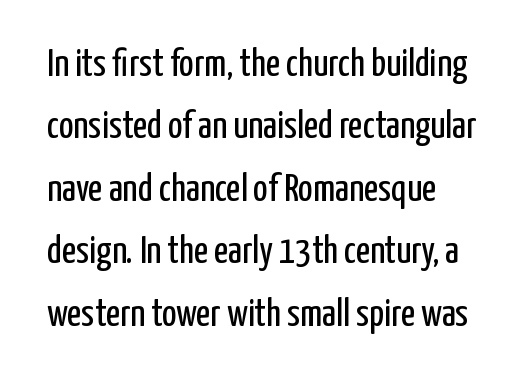
{"serif": "no", "italic": "no", "bold": "no", "weight": "regular", "width": "condensed", "stroke_contrast": "low", "x_height": "medium", "monospaced": "no", "underline": "no", "align": "left", "line_spacing": "normal", "line_spacing_ratio": 1.6, "letter_spacing": "normal", "letter_spacing_em": 0.0, "glyph_px": 39}
